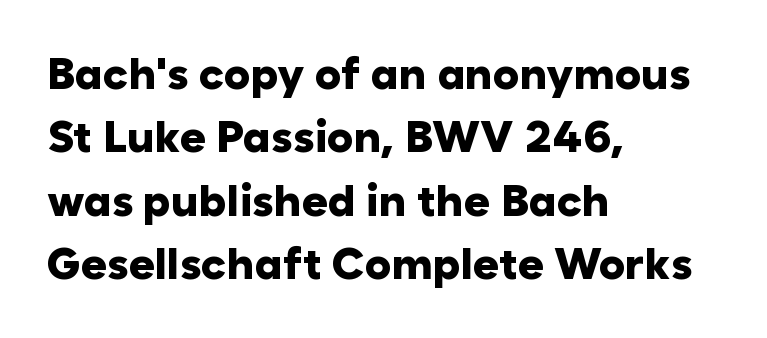
The vertical gap from one line to the next is medium. A typesetter would call this proportional, since set widths differ per character. The font family rendered here belongs to the sans-serif group. I'd describe the lettering as bold — thick and assertive. Check the space under the baseline: it is left empty.
